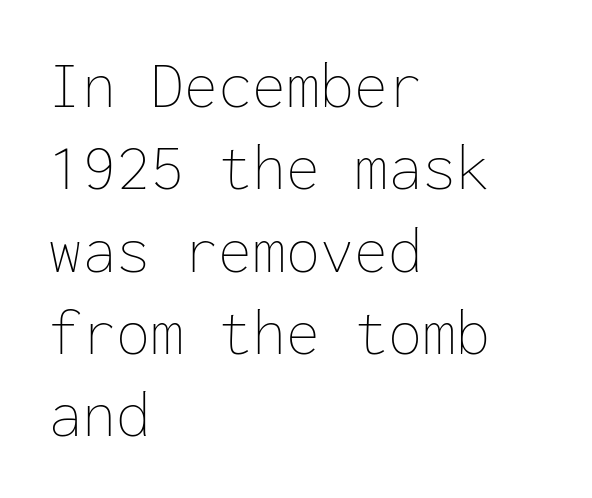
The image shows 68 px thin type, upright, monospaced; set left-aligned, line spacing 1.21x, normal letter spacing, not underlined; low stroke contrast and a medium x-height.
